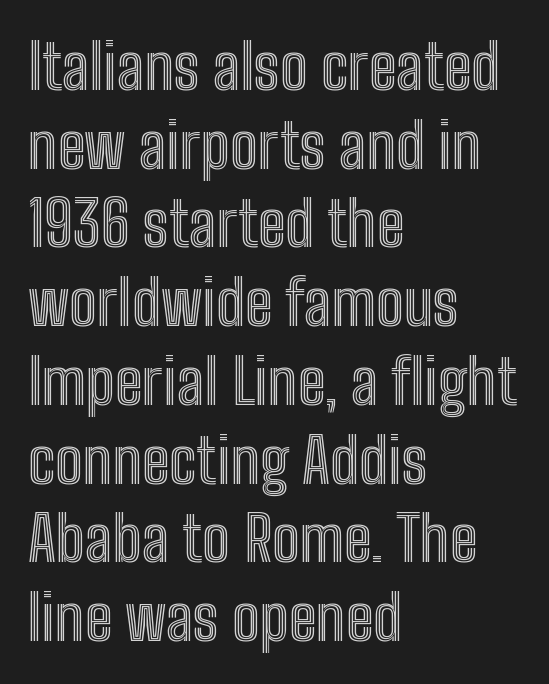
The rendering anchors every line to the left-hand side. Normally led — the rows are evenly, conventionally spaced. Check the space under the baseline: it is left empty. The gaps between neighbouring characters are ordinary and unremarkable. If you drew a line through each stem, it would be perfectly vertical.
